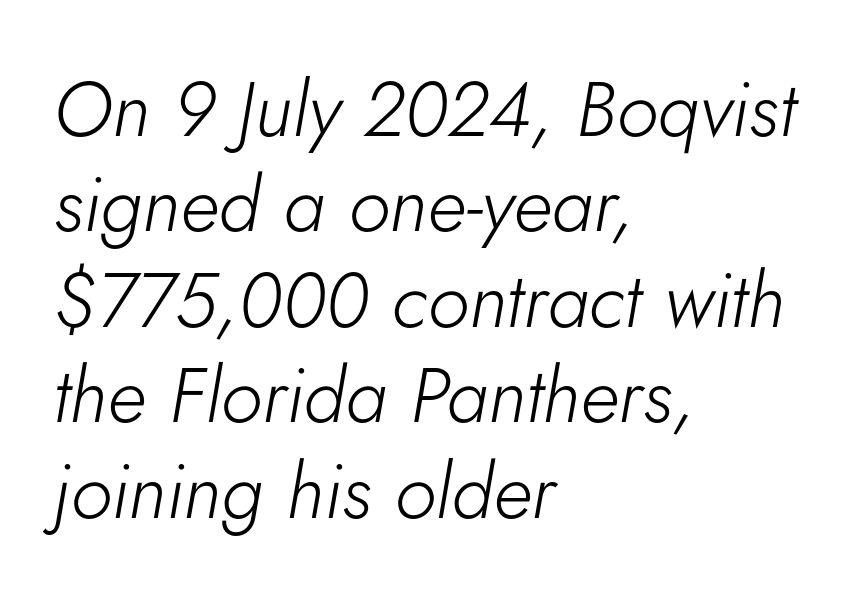
Q: Is the text bold? A: No.
Q: Is the text italic (slanted)? A: Yes, it leans right by about 5 degrees.
Q: Is the text underlined? A: No.
Q: How is the paragraph aligned? A: Left-aligned.
Q: Is the spacing between letters normal or unusually wide? A: Normal.
Q: Width (condensed, normal, or wide)? A: Normal.
Q: Stroke contrast? A: Low.
Q: x-height? A: Small.
Q: Monospaced? A: No.
